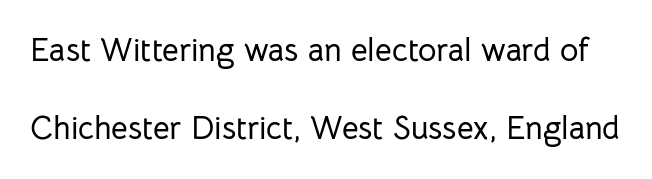
Q: Is the text italic (slanted)? A: No, it is upright.
Q: Is the typeface a serif or a sans-serif typeface? A: Sans-serif.
Q: Is the text underlined? A: No.
Q: Is the spacing between letters normal or unusually wide? A: Normal.
Q: Is the spacing between lines tight, normal or loose? A: Loose.
Q: Width (condensed, normal, or wide)? A: Normal.
Q: Stroke contrast? A: Low.
Q: x-height? A: Medium.
Q: Monospaced? A: No.
